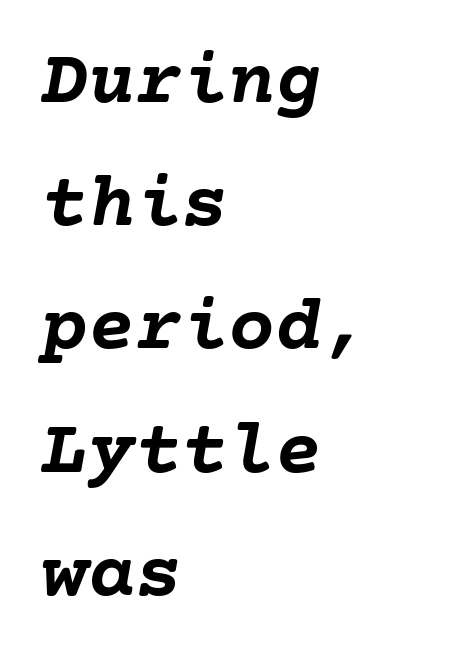
{"italic": "yes", "lean": "right", "slant_degrees": 10, "bold": "yes", "weight": "semibold", "width": "normal", "stroke_contrast": "low", "x_height": "medium", "underline": "no", "align": "left", "line_spacing": "normal", "line_spacing_ratio": 1.58, "letter_spacing": "normal", "letter_spacing_em": 0.0, "glyph_px": 78}
